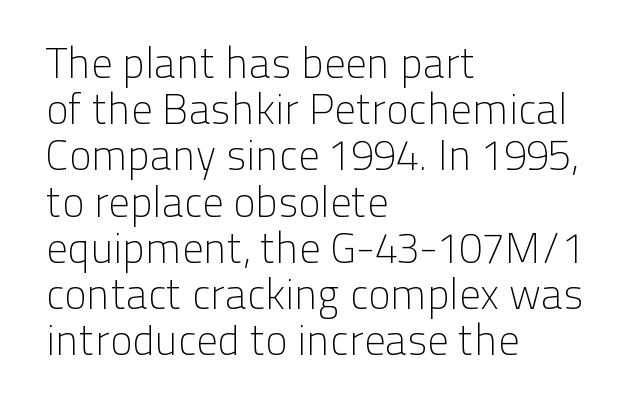
Q: Is the text bold? A: No.
Q: Is the text italic (slanted)? A: No, it is upright.
Q: Is the typeface a serif or a sans-serif typeface? A: Sans-serif.
Q: Is the text underlined? A: No.
Q: How is the paragraph aligned? A: Left-aligned.
Q: Is the spacing between letters normal or unusually wide? A: Normal.
Q: Is the spacing between lines tight, normal or loose? A: Tight.
Q: Width (condensed, normal, or wide)? A: Normal.
Q: Stroke contrast? A: Low.
Q: x-height? A: Medium.
Q: Monospaced? A: No.
